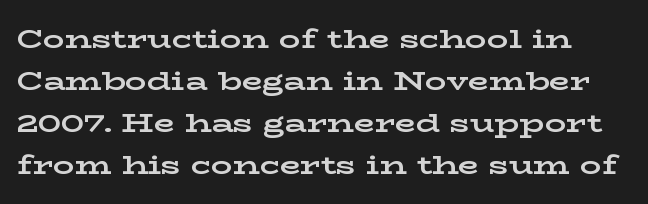
Baseline-to-baseline distance is the conventional proportion of letter height. Each row of text sits above clean, open space. This is the regular roman posture of the typeface. Here the glyphs are tracked normally, forming tight word shapes. Weight check: bold — yes, fully.
